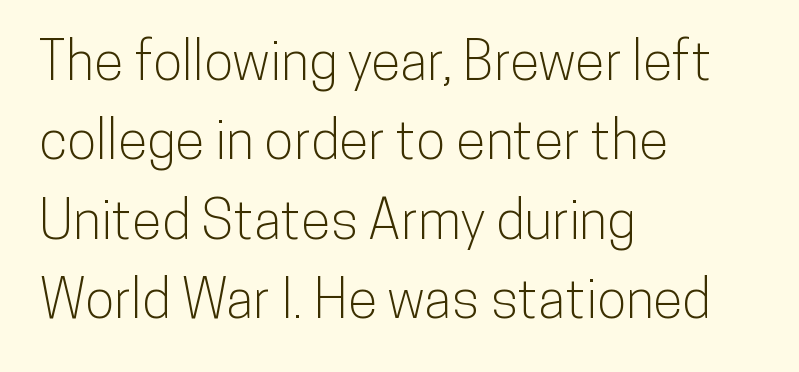
Q: Is the text italic (slanted)? A: No, it is upright.
Q: Is the typeface a serif or a sans-serif typeface? A: Sans-serif.
Q: Is the text underlined? A: No.
Q: How is the paragraph aligned? A: Left-aligned.
Q: Is the spacing between letters normal or unusually wide? A: Normal.
Q: Is the spacing between lines tight, normal or loose? A: Normal.
Q: Width (condensed, normal, or wide)? A: Condensed.
Q: Stroke contrast? A: Low.
Q: x-height? A: Medium.
Q: Monospaced? A: No.
